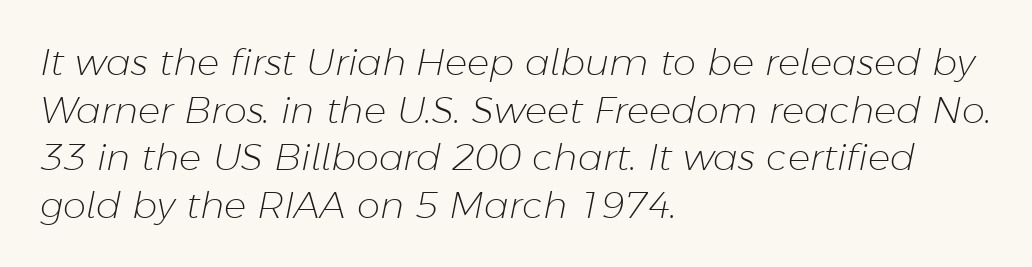
The image shows 37 px light type, italic (leaning right); set left-aligned, normal line spacing (1.29x), normal letter spacing, not underlined; low stroke contrast and a medium x-height.
